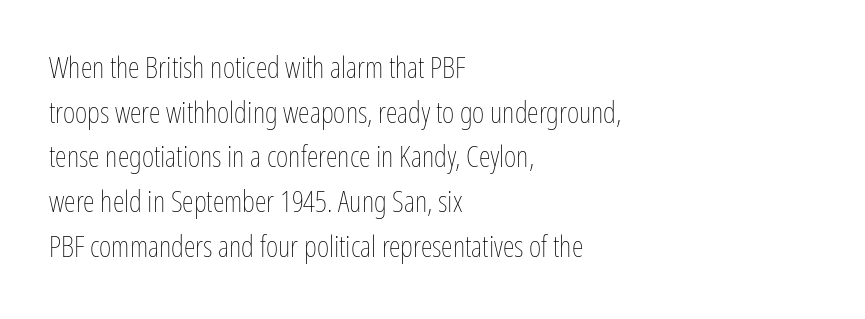
Proportional: the letters do not fall into vertical columns. Each new line begins a customary step beneath the previous one. The tracking reads as untouched default to a designer's eye. On a weight scale, this lands at 450 or below. A clean baseline with only descenders dipping below it.
